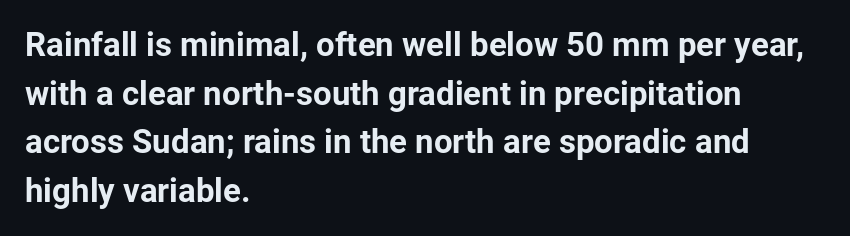
Note: no serifs on the glyphs. The letters stand straight up with perfectly vertical stems. Weight check: bold — yes, fully. The letters advance in unequal steps, a hallmark of proportional type.
